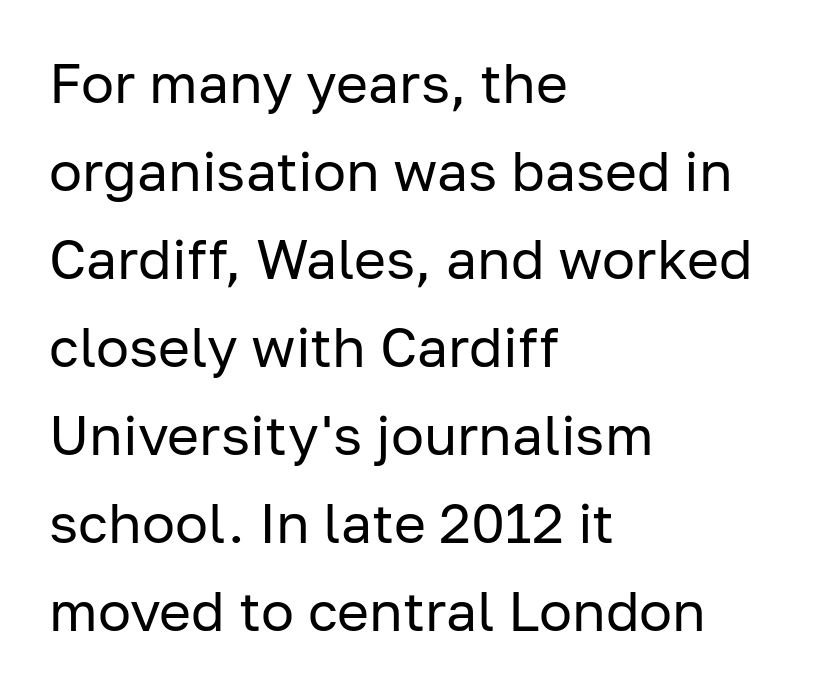
{"serif": "no", "italic": "no", "bold": "no", "weight": "regular", "width": "normal", "stroke_contrast": "low", "x_height": "medium", "monospaced": "no", "underline": "no", "align": "left", "line_spacing": "normal", "line_spacing_ratio": 1.6, "letter_spacing": "normal", "letter_spacing_em": 0.0, "glyph_px": 55}
